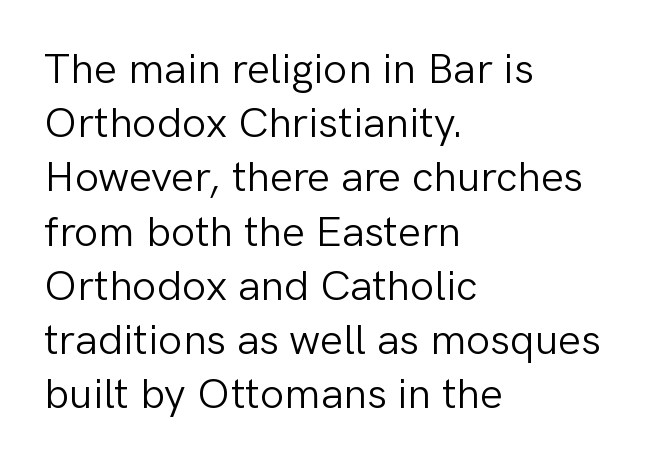
The specimen omits any rule beneath the text block's lines. The cut favours lightness, reaching ordinary text weight at its darkest. The lines sit at an ordinary, default distance from one another. It's the straight-up-and-down kind of type.
